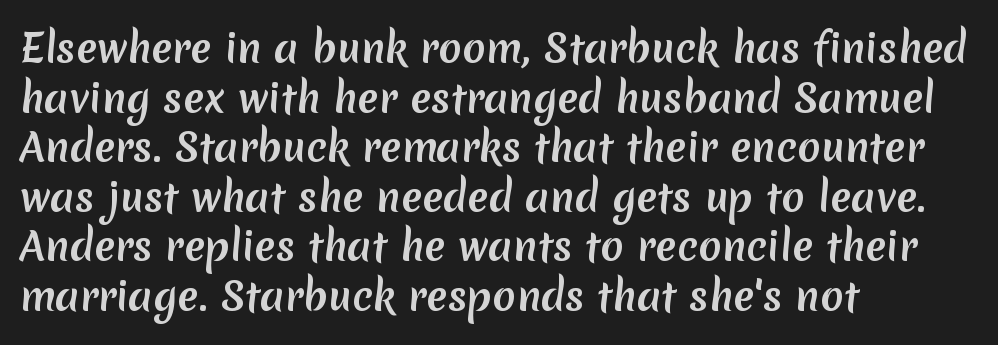
{"serif": "no", "bold": "yes", "weight": "semibold", "width": "normal", "stroke_contrast": "low", "x_height": "medium", "monospaced": "no", "underline": "no", "align": "left", "line_spacing": "normal", "line_spacing_ratio": 1.27, "letter_spacing": "normal", "letter_spacing_em": 0.0, "glyph_px": 39}
